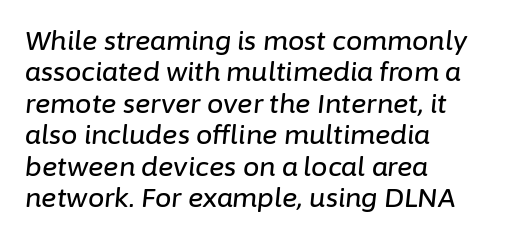
A typesetter would mark this as italic. How are the letters spaced? Ordinarily, with no added tracking. Rule under the text: the space is simply empty. Layout note: lines flush left.
